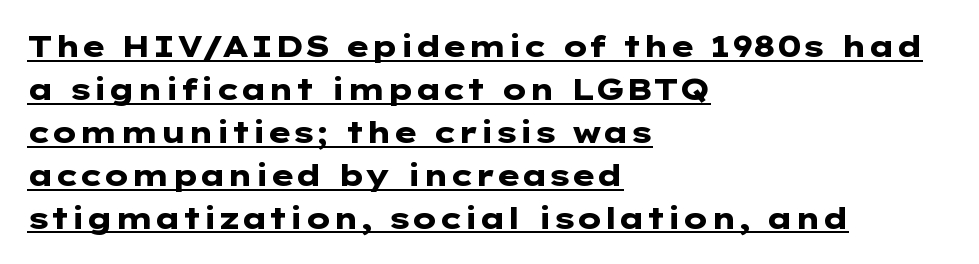
{"serif": "no", "italic": "no", "bold": "yes", "weight": "heavy", "width": "wide", "stroke_contrast": "low", "x_height": "medium", "underline": "yes", "align": "left", "line_spacing": "normal", "line_spacing_ratio": 1.43, "letter_spacing": "normal", "letter_spacing_em": 0.0, "glyph_px": 30}
